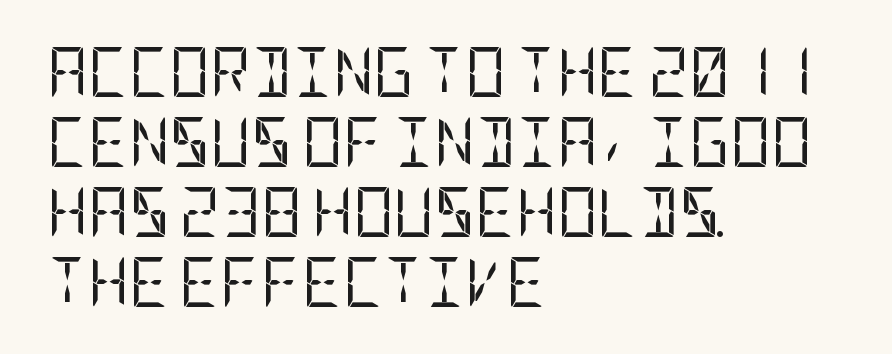
Q: Is the text bold? A: No.
Q: Is the text italic (slanted)? A: No, it is upright.
Q: Is the typeface a serif or a sans-serif typeface? A: Sans-serif.
Q: Is the text underlined? A: No.
Q: How is the paragraph aligned? A: Left-aligned.
Q: Is the spacing between letters normal or unusually wide? A: Normal.
Q: Is the spacing between lines tight, normal or loose? A: Normal.
Q: Width (condensed, normal, or wide)? A: Condensed.
Q: Stroke contrast? A: Low.
Q: x-height? A: Large.
